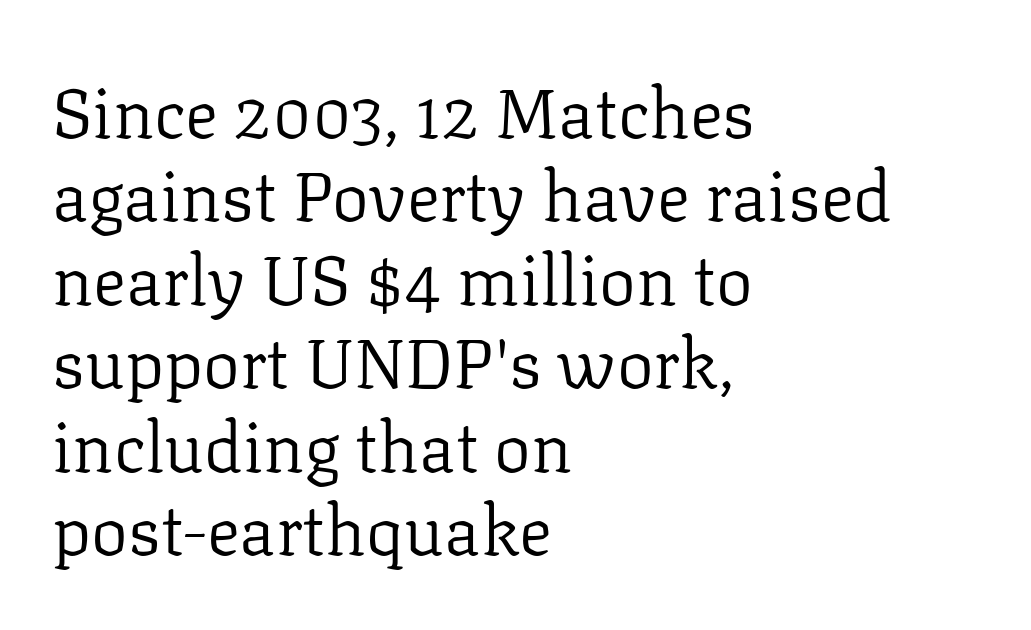
{"serif": "yes", "italic": "no", "bold": "no", "weight": "regular", "width": "normal", "stroke_contrast": "low", "x_height": "medium", "monospaced": "no", "underline": "no", "align": "left", "line_spacing_ratio": 1.21, "letter_spacing": "normal", "letter_spacing_em": 0.0, "glyph_px": 69}
